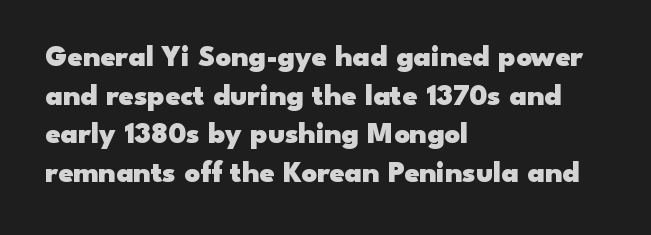
Q: Is the text bold? A: Yes.
Q: Is the text italic (slanted)? A: No, it is upright.
Q: Is the typeface a serif or a sans-serif typeface? A: Sans-serif.
Q: Is the text underlined? A: No.
Q: How is the paragraph aligned? A: Left-aligned.
Q: Is the spacing between letters normal or unusually wide? A: Normal.
Q: Is the spacing between lines tight, normal or loose? A: Normal.
Q: Width (condensed, normal, or wide)? A: Wide.
Q: Stroke contrast? A: Low.
Q: x-height? A: Small.
Q: Monospaced? A: No.
